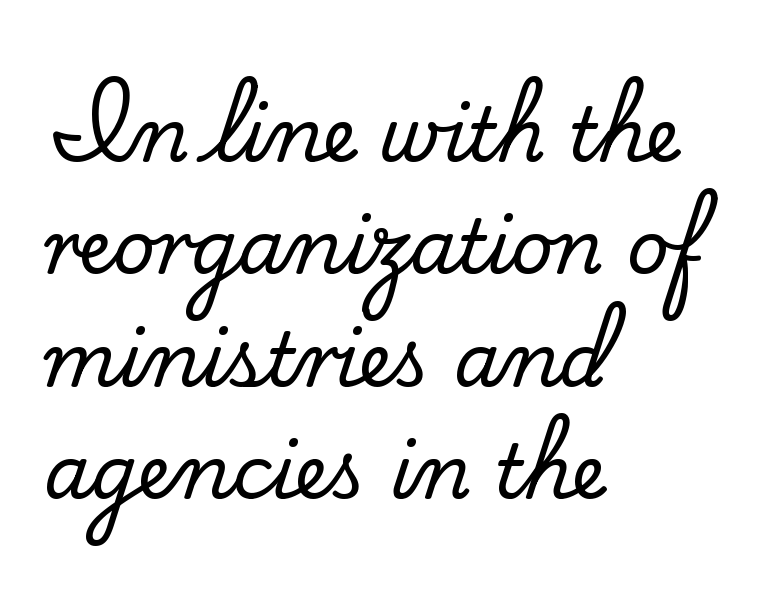
The lines are quadded left. This rendering employs a face with finishing strokes, i.e., a serif. Whoever set this chose a conventional vertical rhythm.
